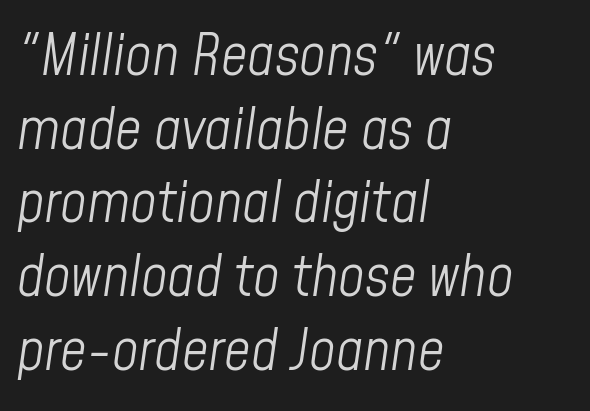
{"italic": "yes", "lean": "right", "slant_degrees": 8, "bold": "no", "weight": "light", "width": "condensed", "stroke_contrast": "low", "x_height": "medium", "monospaced": "no", "underline": "no", "align": "left", "line_spacing": "normal", "line_spacing_ratio": 1.27, "letter_spacing": "normal", "letter_spacing_em": 0.0, "glyph_px": 58}
